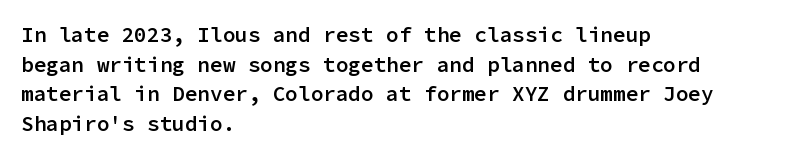
Q: Is the text bold? A: Semi-bold.
Q: Is the text italic (slanted)? A: No, it is upright.
Q: Is the text underlined? A: No.
Q: How is the paragraph aligned? A: Left-aligned.
Q: Is the spacing between letters normal or unusually wide? A: Normal.
Q: Is the spacing between lines tight, normal or loose? A: Normal.
